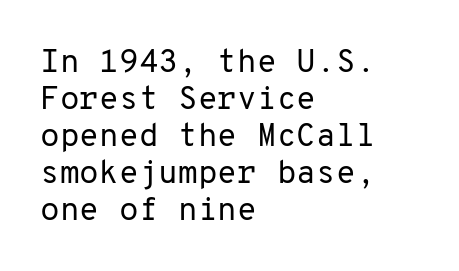
Q: Is the text bold? A: No.
Q: Is the text italic (slanted)? A: No, it is upright.
Q: Is the typeface a serif or a sans-serif typeface? A: Sans-serif.
Q: Is the text underlined? A: No.
Q: How is the paragraph aligned? A: Left-aligned.
Q: Is the spacing between letters normal or unusually wide? A: Normal.
Q: Width (condensed, normal, or wide)? A: Normal.
Q: Stroke contrast? A: Low.
Q: x-height? A: Medium.
Q: Monospaced? A: Yes.
